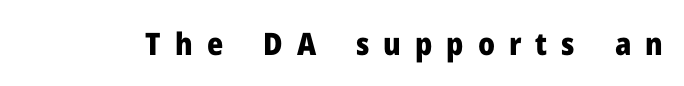
What stands out about the letter spacing? Its width — letters are far apart. Examine the stroke ends and you'll find no serifs. The letters advance in unequal steps, a hallmark of proportional type. Nope, not italic — everything's standing straight.
